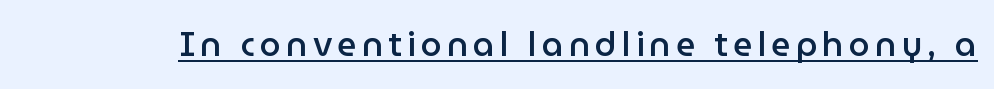
Observe the absence of serifs on each vertical stroke in this sample. The letters stand upright; this is a roman face. Spacing verdict: proportional, widths tailored to each character. In terms of weight, the rendering is demibold, just under bold. A continuous stroke trails under the words, as in a hyperlink.
